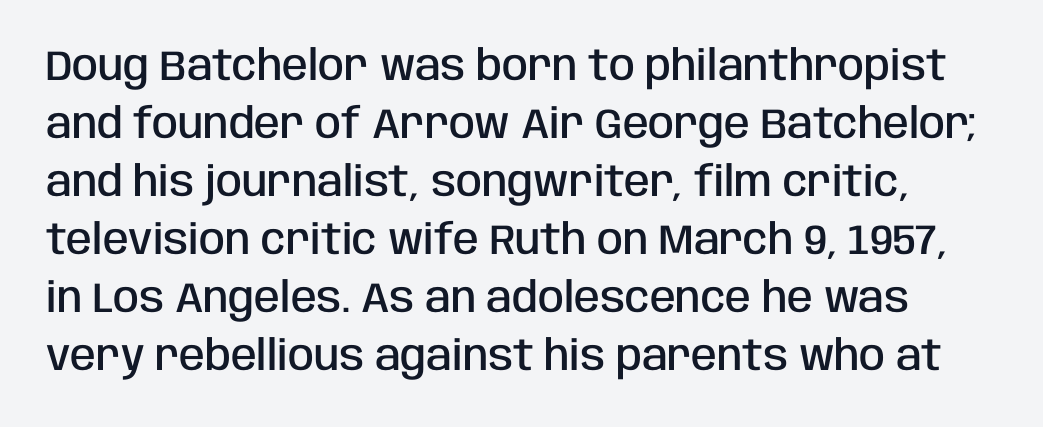
This block has exactly the height ordinary leading produces. Vertical strokes here are truly vertical. The characters display no serif detailing; their extremities are plain. Caption: semibold face, moderately heavy strokes. What stands out about the letter spacing? Nothing — it is the standard amount. The letters advance in unequal steps, a hallmark of proportional type.
